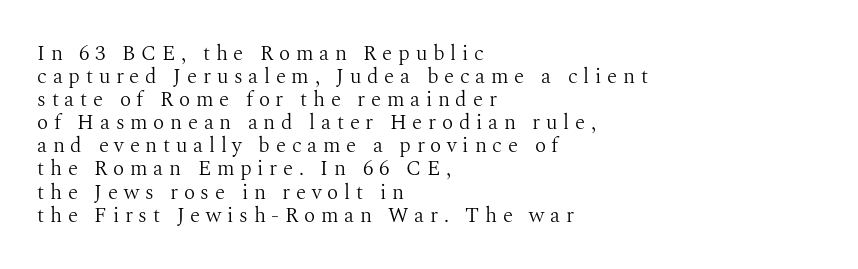
The image shows 21 px text type, upright; set left-aligned, tight line spacing (1.1x), unusually wide letter spacing (+0.27 em), not underlined.
